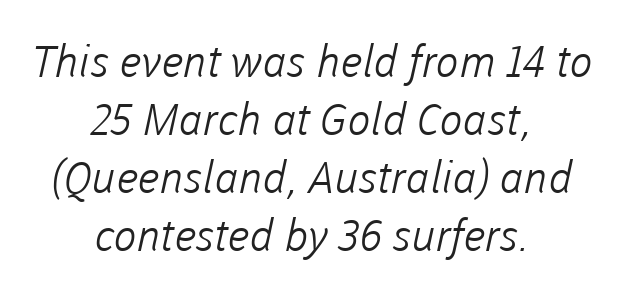
Q: Is the text bold? A: No.
Q: Is the typeface a serif or a sans-serif typeface? A: Sans-serif.
Q: Is the text underlined? A: No.
Q: How is the paragraph aligned? A: Centered.
Q: Is the spacing between letters normal or unusually wide? A: Normal.
Q: Is the spacing between lines tight, normal or loose? A: Normal.
Q: Width (condensed, normal, or wide)? A: Normal.
Q: Stroke contrast? A: Low.
Q: x-height? A: Medium.
Q: Monospaced? A: No.
